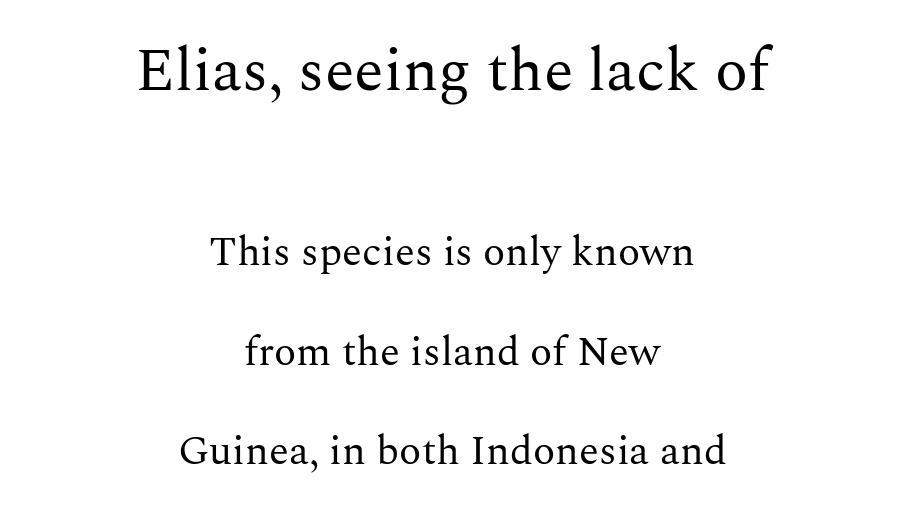
The image shows 61 px regular-weight serif type, upright; set centered, loose line spacing (2.42x), normal letter spacing, not underlined; the first (top) block is 1.49x larger; medium stroke contrast and a medium x-height.
